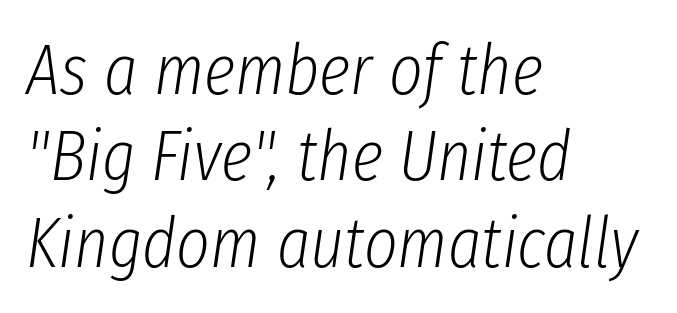
{"italic": "yes", "lean": "right", "slant_degrees": 8, "bold": "no", "weight": "light", "width": "condensed", "stroke_contrast": "low", "x_height": "medium", "monospaced": "no", "underline": "no", "align": "left", "line_spacing_ratio": 1.2, "letter_spacing": "normal", "letter_spacing_em": 0.0, "glyph_px": 72}
